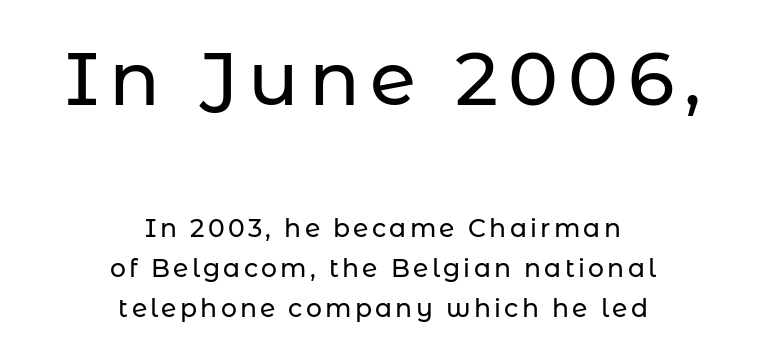
{"serif": "no", "italic": "no", "width": "normal", "stroke_contrast": "low", "x_height": "medium", "monospaced": "no", "underline": "no", "align": "center", "line_spacing": "normal", "line_spacing_ratio": 1.6, "larger_block": "first", "size_ratio": 3.0, "glyph_px": 75}
